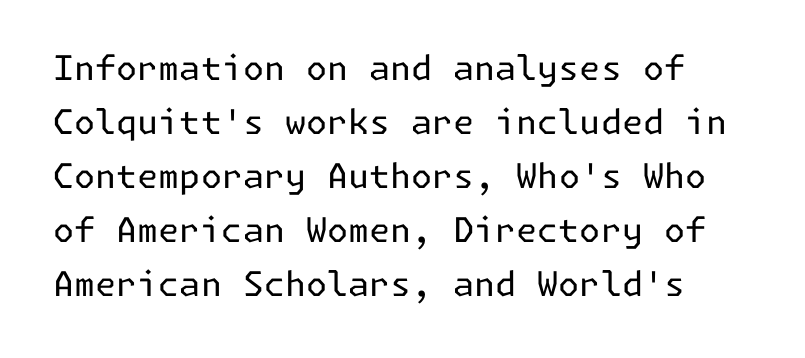
The image shows 34 px regular-weight sans-serif type, upright; set normal line spacing (1.59x), normal letter spacing, not underlined; low stroke contrast and a medium x-height.
